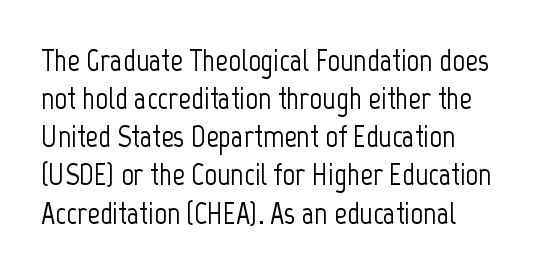
Q: Is the text italic (slanted)? A: No, it is upright.
Q: Is the typeface a serif or a sans-serif typeface? A: Sans-serif.
Q: Is the text underlined? A: No.
Q: How is the paragraph aligned? A: Left-aligned.
Q: Is the spacing between letters normal or unusually wide? A: Normal.
Q: Width (condensed, normal, or wide)? A: Condensed.
Q: Stroke contrast? A: Low.
Q: x-height? A: Medium.
Q: Monospaced? A: No.
